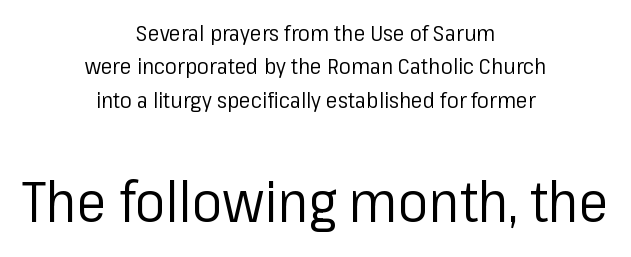
The image shows 56 px regular-weight sans-serif type, upright; set centered, normal line spacing (1.52x), normal letter spacing, not underlined; the second (bottom) block is 2.55x larger; low stroke contrast and a medium x-height.
